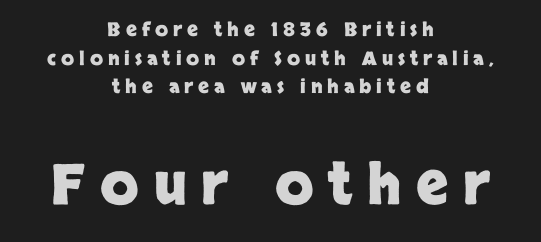
The passage is arranged like a title page — every line centered. A typesetter would call this proportional, since set widths differ per character. Nothing sits at the stroke ends, so this counts as sans-serif. When letters stand straight like this, we call the style roman or upright. The more generous point size was reserved for the lower chunk. The baseline area is clear.
